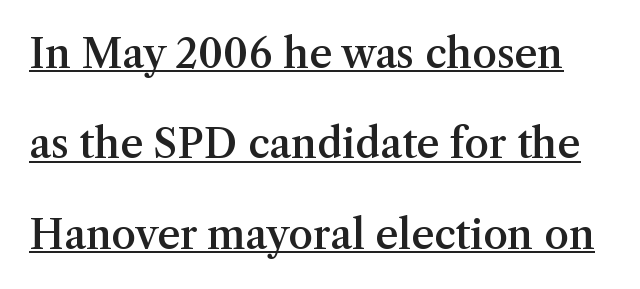
Q: Is the text bold? A: Semi-bold.
Q: Is the text italic (slanted)? A: No, it is upright.
Q: Is the typeface a serif or a sans-serif typeface? A: Serif.
Q: Is the text underlined? A: Yes.
Q: Is the spacing between letters normal or unusually wide? A: Normal.
Q: Is the spacing between lines tight, normal or loose? A: Loose.
Q: Width (condensed, normal, or wide)? A: Normal.
Q: Stroke contrast? A: Medium.
Q: x-height? A: Medium.
Q: Monospaced? A: No.
